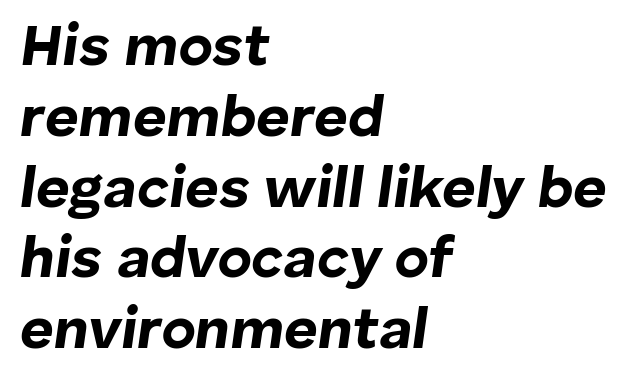
{"italic": "yes", "lean": "right", "slant_degrees": 8, "bold": "yes", "weight": "bold", "width": "normal", "stroke_contrast": "low", "x_height": "medium", "monospaced": "no", "underline": "no", "align": "left", "line_spacing_ratio": 1.22, "letter_spacing": "normal", "letter_spacing_em": 0.0, "glyph_px": 58}
